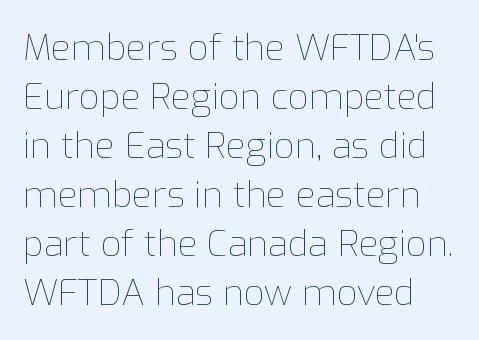
Q: Is the text bold? A: No.
Q: Is the text italic (slanted)? A: No, it is upright.
Q: Is the text underlined? A: No.
Q: Is the spacing between letters normal or unusually wide? A: Normal.
Q: Is the spacing between lines tight, normal or loose? A: Normal.
Q: Width (condensed, normal, or wide)? A: Normal.
Q: Stroke contrast? A: Low.
Q: x-height? A: Medium.
Q: Monospaced? A: No.
